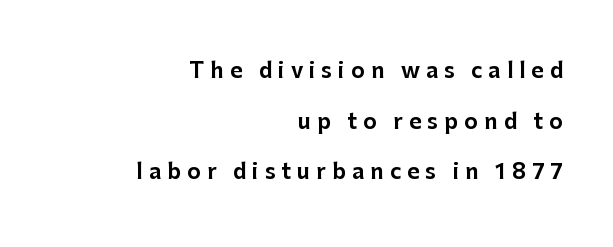
Q: Is the text italic (slanted)? A: No, it is upright.
Q: Is the text underlined? A: No.
Q: How is the paragraph aligned? A: Right-aligned.
Q: Is the spacing between letters normal or unusually wide? A: Unusually wide.
Q: Is the spacing between lines tight, normal or loose? A: Loose.
